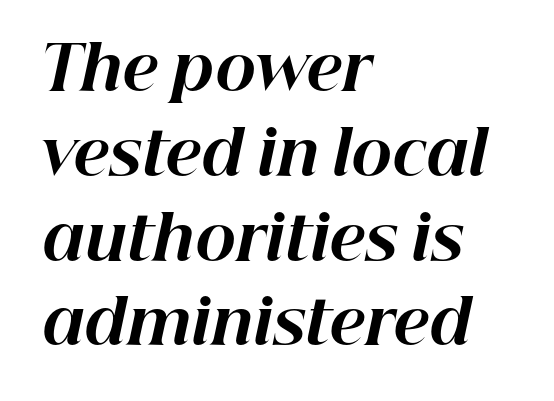
{"italic": "yes", "lean": "right", "slant_degrees": 12, "bold": "yes", "weight": "bold", "width": "normal", "stroke_contrast": "high", "x_height": "medium", "monospaced": "no", "underline": "no", "align": "left", "line_spacing": "normal", "line_spacing_ratio": 1.39, "letter_spacing": "normal", "letter_spacing_em": 0.0, "glyph_px": 61}
